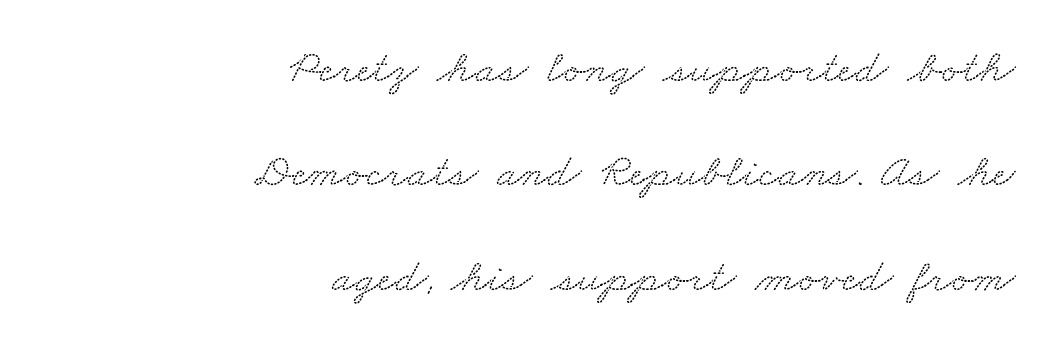
{"serif": "yes", "width": "wide", "stroke_contrast": "low", "x_height": "small", "monospaced": "no", "underline": "no", "align": "right", "line_spacing": "loose", "line_spacing_ratio": 2.22, "letter_spacing": "normal", "letter_spacing_em": 0.0, "glyph_px": 47}
